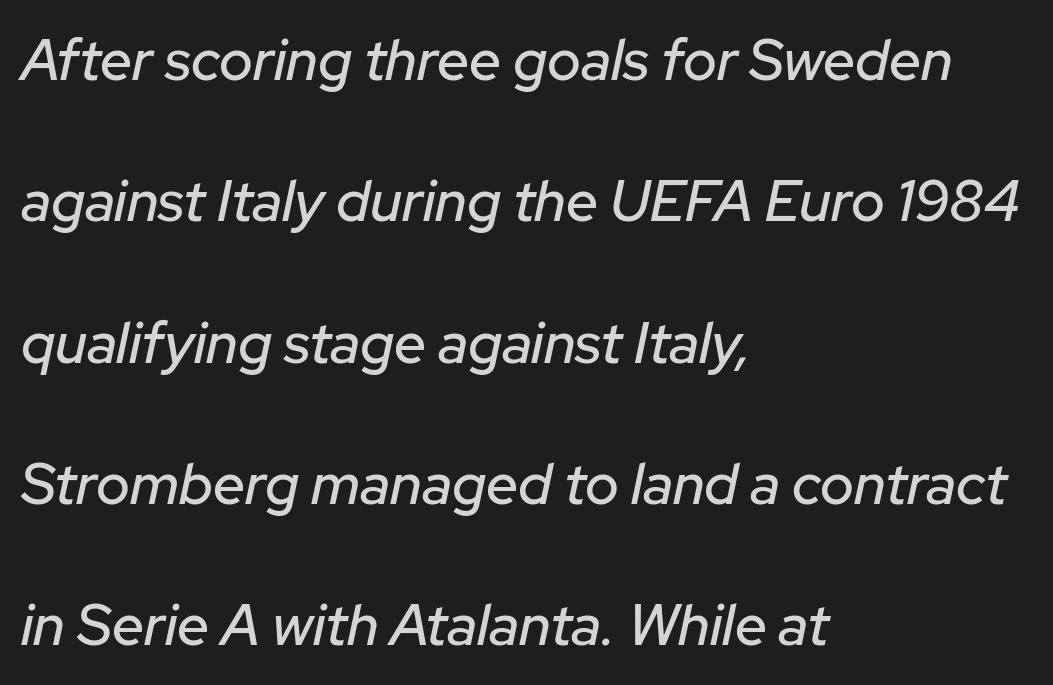
The image shows 57 px text type, italic (leaning right); set left-aligned, loose line spacing (2.48x), normal letter spacing, not underlined; low stroke contrast and a medium x-height.
